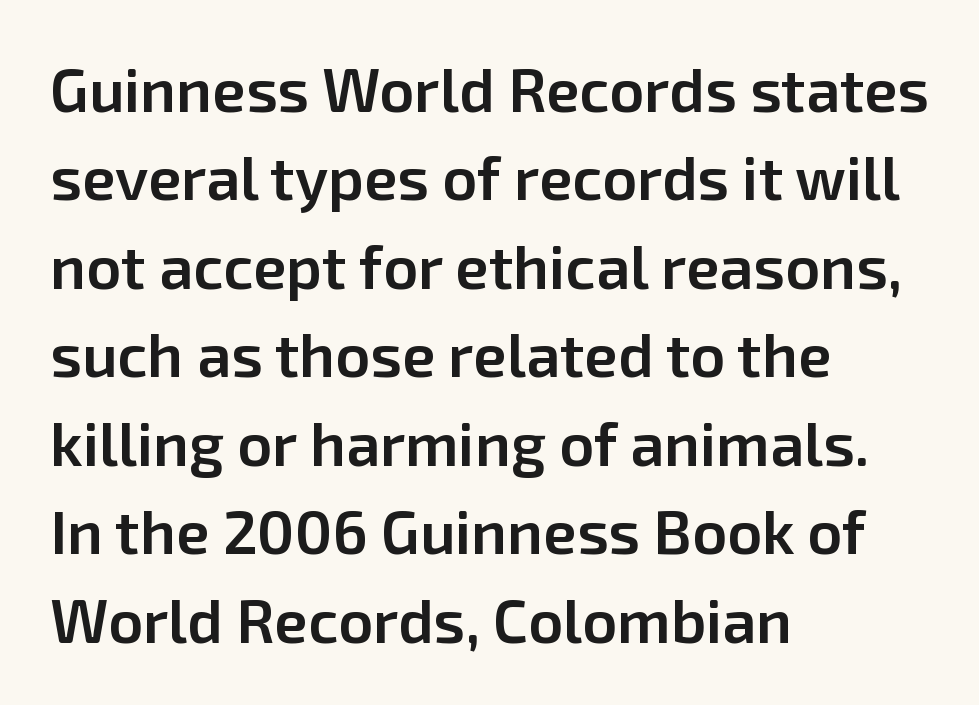
The image shows 61 px semibold sans-serif type, upright; set left-aligned, normal line spacing (1.45x), normal letter spacing, not underlined; low stroke contrast and a medium x-height.
